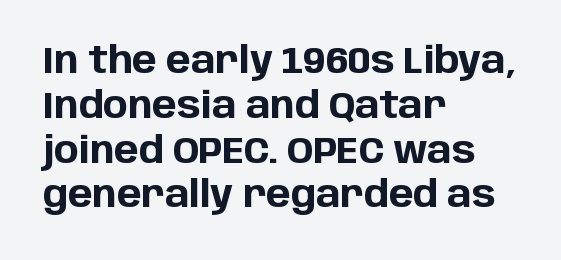
Q: Is the text bold? A: Yes.
Q: Is the text italic (slanted)? A: No, it is upright.
Q: Is the typeface a serif or a sans-serif typeface? A: Sans-serif.
Q: Is the text underlined? A: No.
Q: How is the paragraph aligned? A: Left-aligned.
Q: Is the spacing between letters normal or unusually wide? A: Normal.
Q: Width (condensed, normal, or wide)? A: Normal.
Q: Stroke contrast? A: Low.
Q: x-height? A: Large.
Q: Monospaced? A: No.
